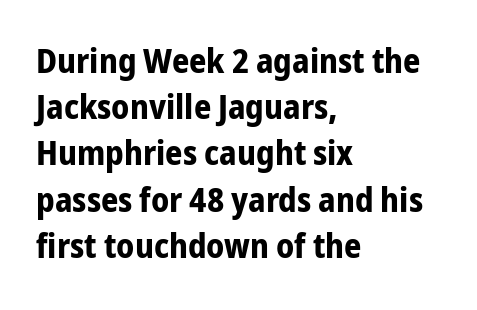
Q: Is the text bold? A: Yes.
Q: Is the text italic (slanted)? A: No, it is upright.
Q: Is the typeface a serif or a sans-serif typeface? A: Sans-serif.
Q: Is the text underlined? A: No.
Q: How is the paragraph aligned? A: Left-aligned.
Q: Is the spacing between letters normal or unusually wide? A: Normal.
Q: Is the spacing between lines tight, normal or loose? A: Normal.
Q: Width (condensed, normal, or wide)? A: Condensed.
Q: Stroke contrast? A: Low.
Q: x-height? A: Medium.
Q: Monospaced? A: No.
